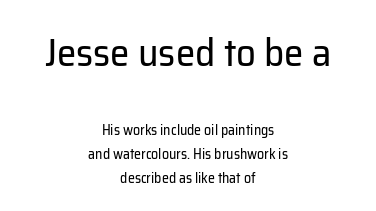
Regarding serifs, this sample does without them. These lines are rendered in a variable-pitch font. The letters stand upright; this is a roman face. The lines are quadded center.
